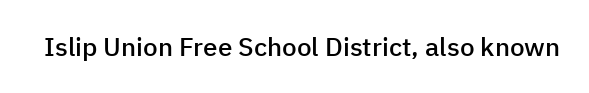
Ascenders rise straight up at ninety degrees. The typesetting leans somewhat heavy: a semibold. Observe the ordinary spacing: letters are neighbours, not strangers. Only glyphs here, with clear space below each row.
